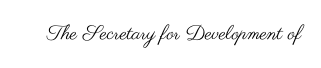
Short note: letters normally spaced. The weight would be labelled regular, book, light, or lighter still. Lines of text with bare space underneath.
